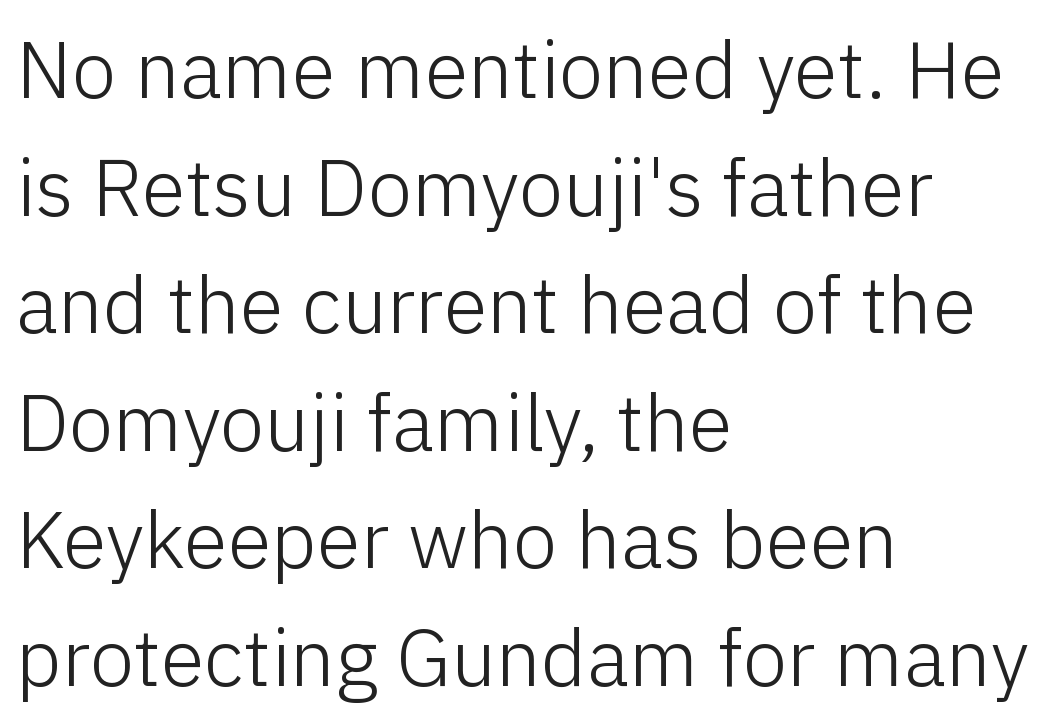
Q: Is the text bold? A: No.
Q: Is the text italic (slanted)? A: No, it is upright.
Q: Is the typeface a serif or a sans-serif typeface? A: Sans-serif.
Q: Is the text underlined? A: No.
Q: How is the paragraph aligned? A: Left-aligned.
Q: Is the spacing between letters normal or unusually wide? A: Normal.
Q: Is the spacing between lines tight, normal or loose? A: Normal.
Q: Width (condensed, normal, or wide)? A: Normal.
Q: Stroke contrast? A: Low.
Q: x-height? A: Medium.
Q: Monospaced? A: No.
